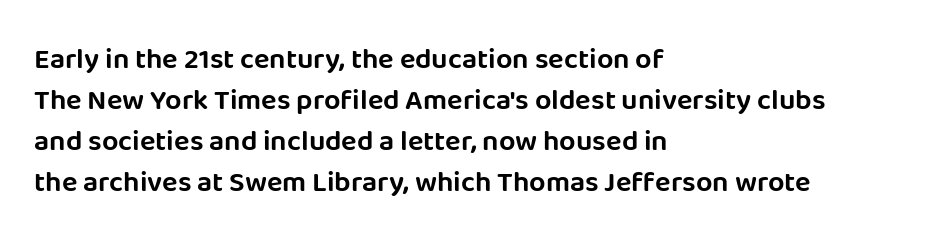
Proportional: the letters do not fall into vertical columns. Line starts are locked; line ends wander. The zone under the glyphs is completely vacant. The rendering uses a moderate line-height, typical for paragraphs. Students, note that the glyphs here touch the page at normal intervals.
